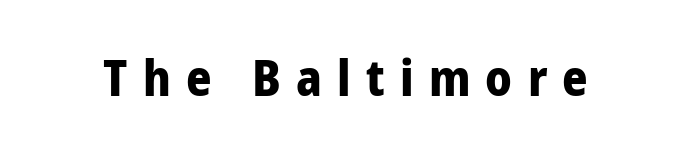
{"serif": "no", "italic": "no", "bold": "yes", "weight": "bold", "width": "normal", "stroke_contrast": "low", "x_height": "medium", "monospaced": "no", "underline": "no", "letter_spacing": "wide", "letter_spacing_em": 0.31, "glyph_px": 49}
